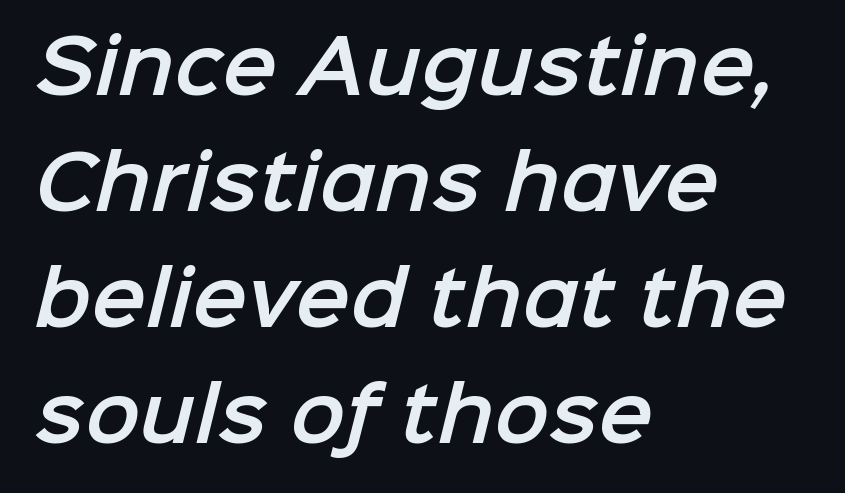
Q: Is the typeface a serif or a sans-serif typeface? A: Sans-serif.
Q: Is the text underlined? A: No.
Q: How is the paragraph aligned? A: Left-aligned.
Q: Is the spacing between letters normal or unusually wide? A: Normal.
Q: Is the spacing between lines tight, normal or loose? A: Normal.
Q: Width (condensed, normal, or wide)? A: Normal.
Q: Stroke contrast? A: Low.
Q: x-height? A: Medium.
Q: Monospaced? A: No.
